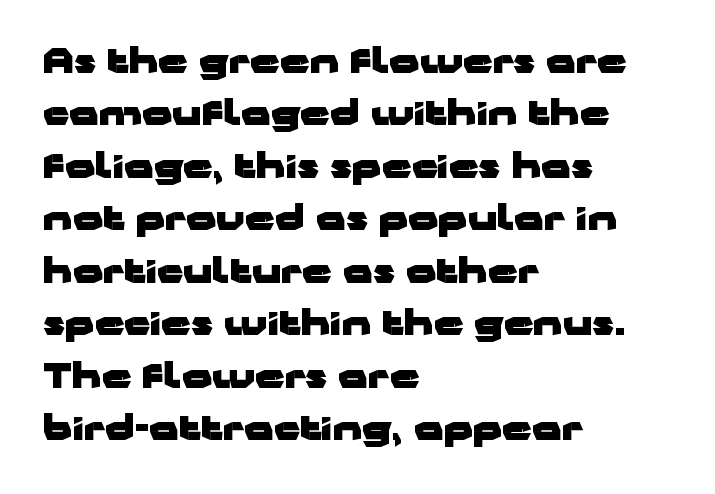
The image shows 33 px heavy, wide sans-serif type, upright; set left-aligned, normal line spacing (1.59x), normal letter spacing, not underlined; low stroke contrast and a medium x-height.
